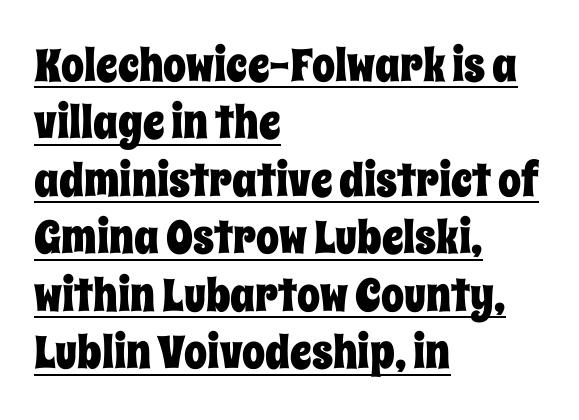
Q: Is the text italic (slanted)? A: No, it is upright.
Q: Is the text underlined? A: Yes.
Q: How is the paragraph aligned? A: Left-aligned.
Q: Is the spacing between letters normal or unusually wide? A: Normal.
Q: Is the spacing between lines tight, normal or loose? A: Normal.
Q: Width (condensed, normal, or wide)? A: Condensed.
Q: Stroke contrast? A: Low.
Q: x-height? A: Large.
Q: Monospaced? A: No.
